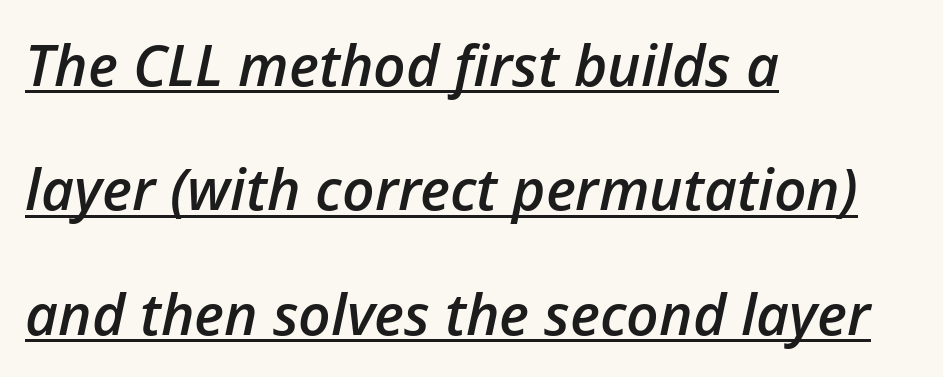
Which margin do the lines hug? The left one — the right edge is uneven. Caption: semibold face, moderately heavy strokes. The words here are underlined. The block of text is sparse from top to bottom, with ample space between rows.
